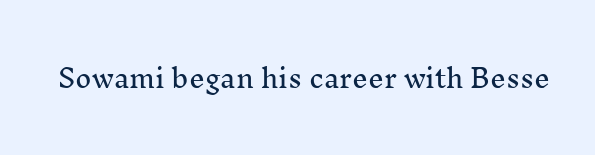
Q: Is the text italic (slanted)? A: No, it is upright.
Q: Is the text underlined? A: No.
Q: Is the spacing between letters normal or unusually wide? A: Normal.
